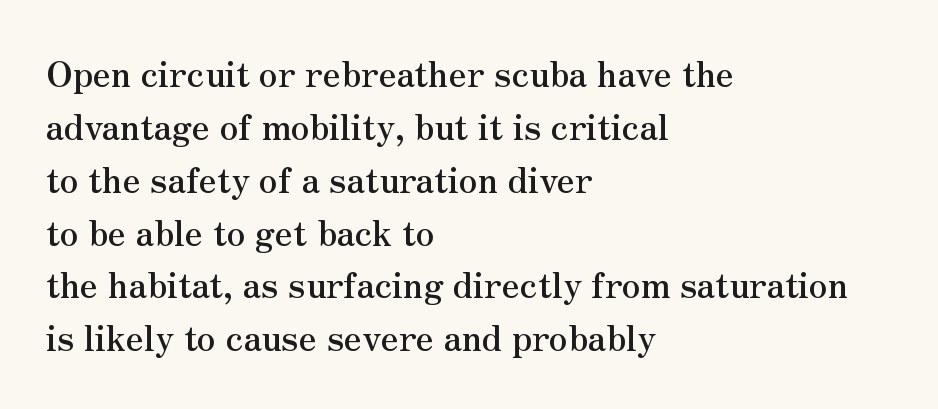
Rule under the text: the space is simply empty. Horizontal bands of white between lines are of average thickness. Serif or sans? Serif — the stroke terminals have little feet. The letters stand straight up with perfectly vertical stems. The face used here is rendered with its standard letterfit.
